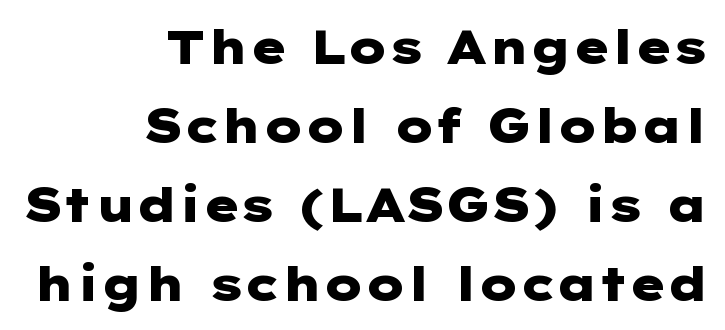
Q: Is the text bold? A: Yes.
Q: Is the text italic (slanted)? A: No, it is upright.
Q: Is the typeface a serif or a sans-serif typeface? A: Sans-serif.
Q: Is the text underlined? A: No.
Q: How is the paragraph aligned? A: Right-aligned.
Q: Is the spacing between letters normal or unusually wide? A: Normal.
Q: Is the spacing between lines tight, normal or loose? A: Normal.
Q: Width (condensed, normal, or wide)? A: Wide.
Q: Stroke contrast? A: Low.
Q: x-height? A: Medium.
